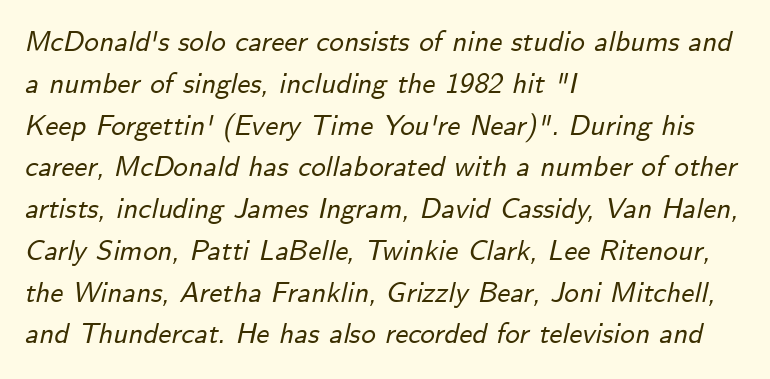
Compared with ordinary roman type, these characters are visibly tilted. Regular leading. Tracking value appears to be zero — textbook default spacing. Has an underline been added? It has not. In CSS terms this would be text-align: left.
